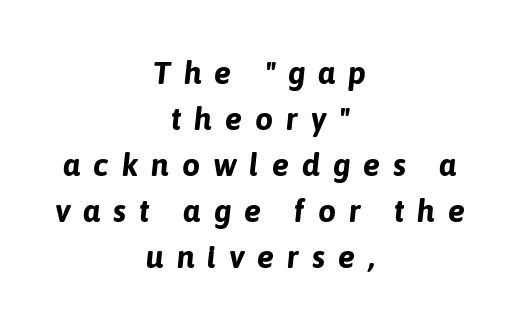
Q: Is the text bold? A: Yes.
Q: Is the text italic (slanted)? A: Yes, it leans right by about 6 degrees.
Q: Is the text underlined? A: No.
Q: How is the paragraph aligned? A: Centered.
Q: Is the spacing between letters normal or unusually wide? A: Unusually wide.
Q: Is the spacing between lines tight, normal or loose? A: Normal.
Q: Width (condensed, normal, or wide)? A: Normal.
Q: Stroke contrast? A: Low.
Q: x-height? A: Medium.
Q: Monospaced? A: No.
